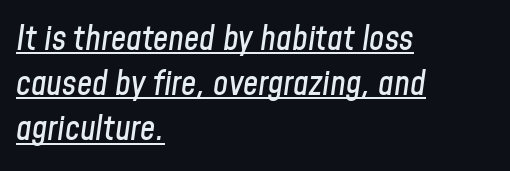
Q: Is the text italic (slanted)? A: Yes, it leans right by about 8 degrees.
Q: Is the text underlined? A: Yes.
Q: How is the paragraph aligned? A: Left-aligned.
Q: Is the spacing between letters normal or unusually wide? A: Normal.
Q: Is the spacing between lines tight, normal or loose? A: Normal.
Q: Width (condensed, normal, or wide)? A: Condensed.
Q: Stroke contrast? A: Low.
Q: x-height? A: Medium.
Q: Monospaced? A: No.
